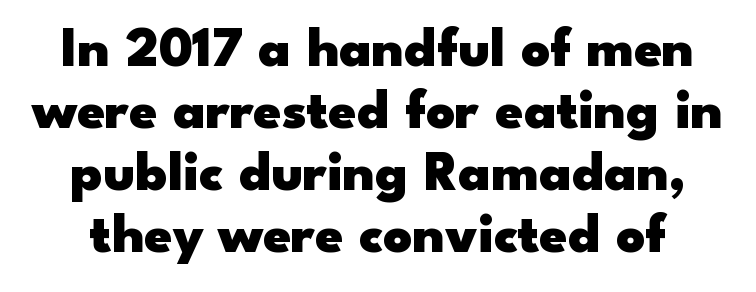
In terms of weight, the rendering is a true, heavy bold. Type style note: lacks serifs. Compared with typical body copy, the letter spacing here is the same. The vertical gap from one line to the next is small. This rendering features lettering with no underline. Every character sits straight up, as roman type does.
